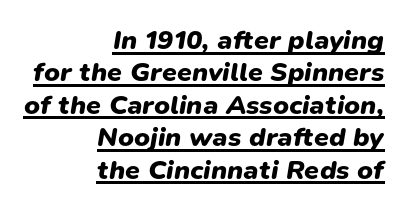
The image shows 27 px bold type, italic (leaning right); set right-aligned, line spacing 1.2x, normal letter spacing, underlined.
